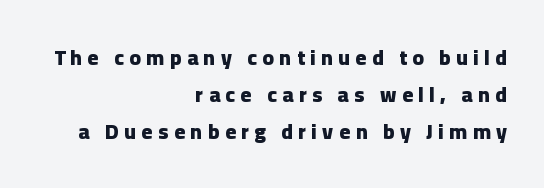
{"italic": "no", "bold": "yes", "underline": "no", "align": "right", "line_spacing_ratio": 1.76, "letter_spacing": "wide", "letter_spacing_em": 0.26, "glyph_px": 21}
